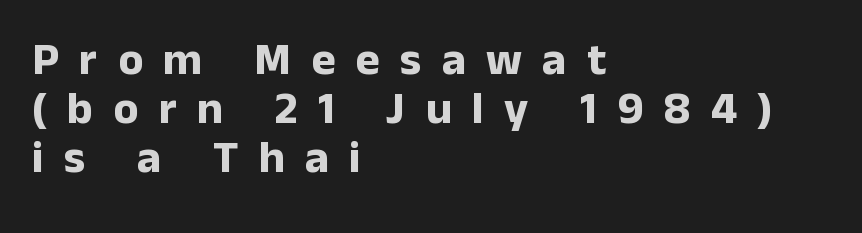
Q: Is the text bold? A: Yes.
Q: Is the text italic (slanted)? A: No, it is upright.
Q: Is the typeface a serif or a sans-serif typeface? A: Sans-serif.
Q: Is the text underlined? A: No.
Q: How is the paragraph aligned? A: Left-aligned.
Q: Is the spacing between letters normal or unusually wide? A: Unusually wide.
Q: Is the spacing between lines tight, normal or loose? A: Tight.
Q: Width (condensed, normal, or wide)? A: Normal.
Q: Stroke contrast? A: Low.
Q: x-height? A: Medium.
Q: Monospaced? A: No.
